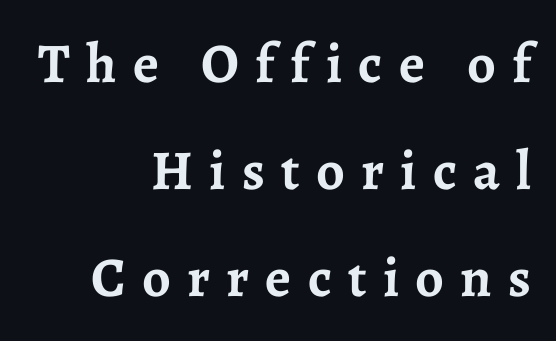
In terms of leading, this rendering errs on the spacious side. Characters follow at a spacing far wider than the type designer built in. It's the straight-up-and-down kind of type. Students, this is bold: see how much ink each stroke carries. The foot of each line stays bare and open.
